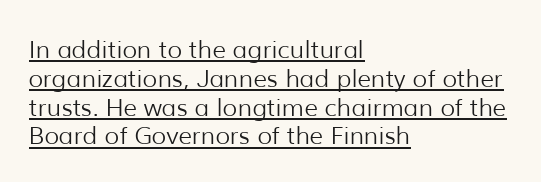
The type sits square on the baseline with zero lean. Nothing heavy about these letters — not bold at all. Notice how the passage keeps a crisp vertical edge on the left only. This rendering features underlined lettering.
